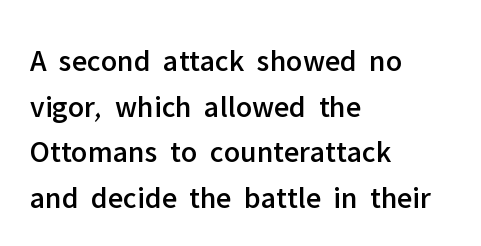
Q: Is the text italic (slanted)? A: No, it is upright.
Q: Is the typeface a serif or a sans-serif typeface? A: Sans-serif.
Q: Is the text underlined? A: No.
Q: How is the paragraph aligned? A: Left-aligned.
Q: Is the spacing between letters normal or unusually wide? A: Normal.
Q: Is the spacing between lines tight, normal or loose? A: Normal.
Q: Width (condensed, normal, or wide)? A: Normal.
Q: Stroke contrast? A: Low.
Q: x-height? A: Medium.
Q: Monospaced? A: No.
